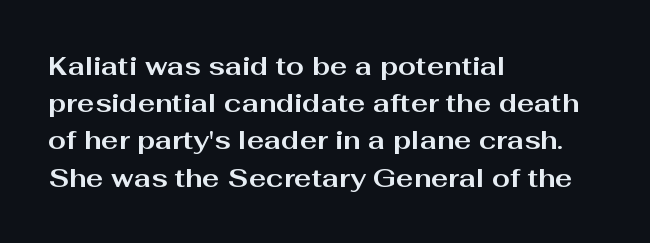
Notice how descenders clear the ascenders below comfortably — that's standard leading. Compared with an ordinary text face, these strokes are far heavier — a full bold. Compared with typical body copy, the letter spacing here is the same. Italic: no, the glyphs are upright roman. The rag falls on the right side of this text block. Descenders hang freely into open space.
